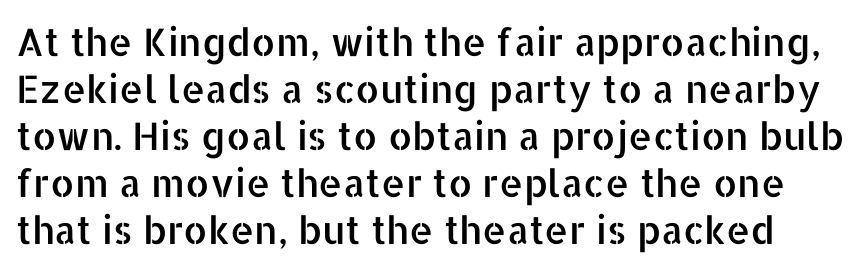
Q: Is the text italic (slanted)? A: No, it is upright.
Q: Is the typeface a serif or a sans-serif typeface? A: Sans-serif.
Q: Is the text underlined? A: No.
Q: Is the spacing between letters normal or unusually wide? A: Normal.
Q: Width (condensed, normal, or wide)? A: Normal.
Q: Stroke contrast? A: Low.
Q: x-height? A: Medium.
Q: Monospaced? A: No.
